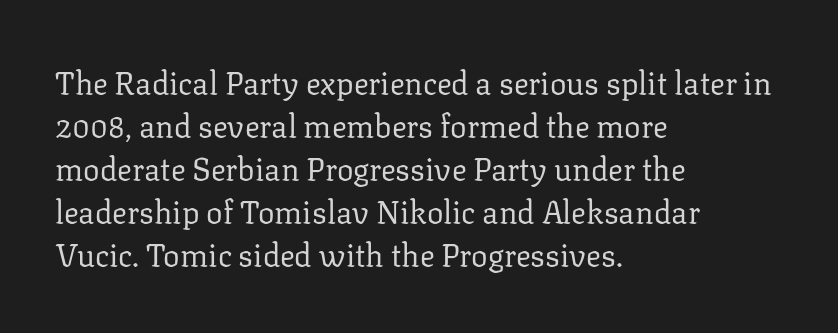
The image shows 31 px regular-weight serif type, upright; set left-aligned, normal line spacing (1.39x), normal letter spacing, not underlined; low stroke contrast and a medium x-height.
